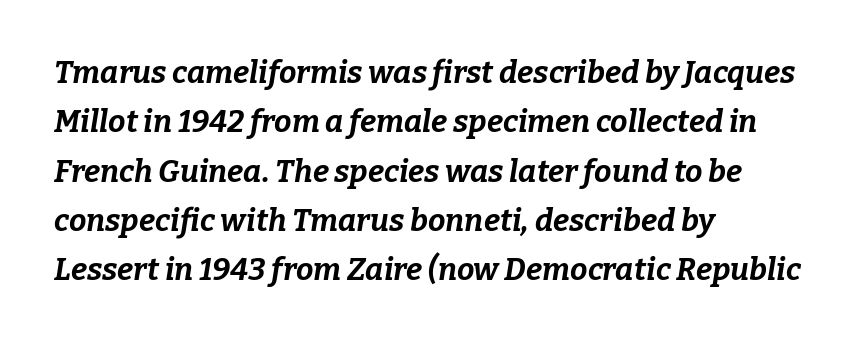
Q: Is the text bold? A: Yes.
Q: Is the text italic (slanted)? A: Yes, it leans right by about 9 degrees.
Q: Is the text underlined? A: No.
Q: How is the paragraph aligned? A: Left-aligned.
Q: Is the spacing between letters normal or unusually wide? A: Normal.
Q: Is the spacing between lines tight, normal or loose? A: Normal.
Q: Width (condensed, normal, or wide)? A: Normal.
Q: Stroke contrast? A: Low.
Q: x-height? A: Medium.
Q: Monospaced? A: No.
